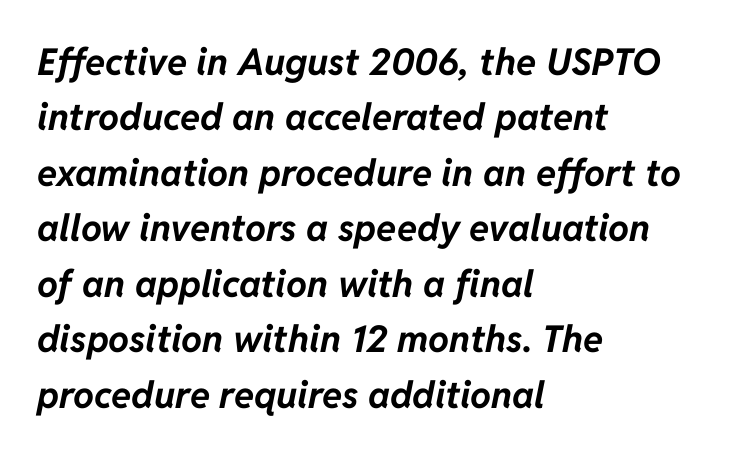
{"italic": "yes", "lean": "right", "slant_degrees": 11, "bold": "yes", "weight": "bold", "width": "normal", "stroke_contrast": "low", "x_height": "medium", "monospaced": "no", "underline": "no", "align": "left", "line_spacing": "normal", "line_spacing_ratio": 1.5, "letter_spacing": "normal", "letter_spacing_em": 0.0, "glyph_px": 37}
